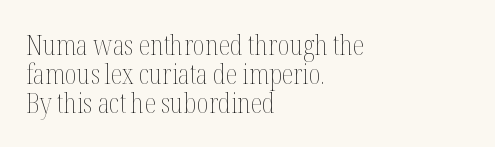
The image shows 27 px text type, upright; set left-aligned, tight line spacing (1.07x), normal letter spacing, not underlined.
